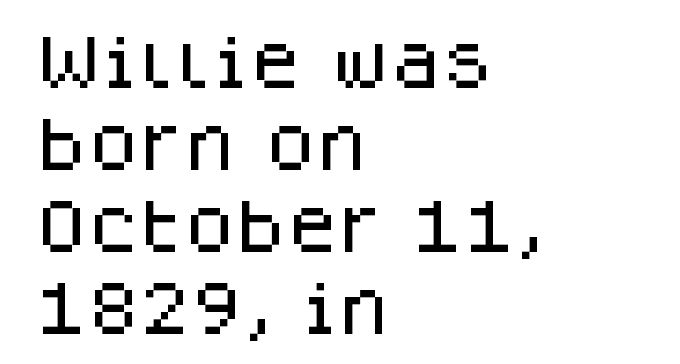
The glyphs in this specimen are sans serif. Any mark beneath the type? The region is blank. The axis of the letterforms is exactly vertical. The passage shown is typed in a proportional face where columns would drift. Each word holds together tightly as a unit, with standard inter-letter gaps.
